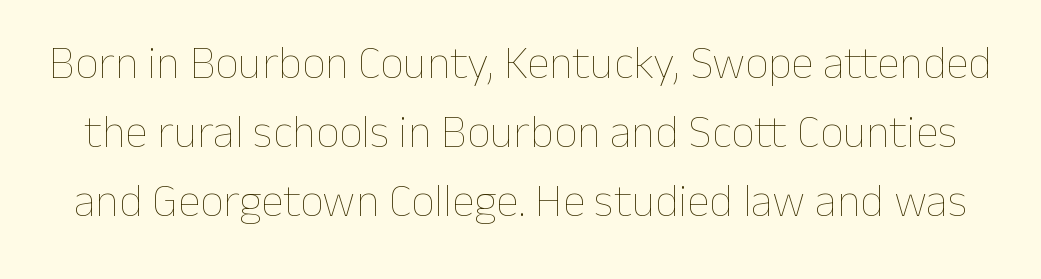
{"italic": "no", "bold": "no", "weight": "thin", "width": "normal", "stroke_contrast": "low", "x_height": "medium", "monospaced": "no", "underline": "no", "line_spacing": "normal", "line_spacing_ratio": 1.5, "letter_spacing": "normal", "letter_spacing_em": 0.0, "glyph_px": 46}
